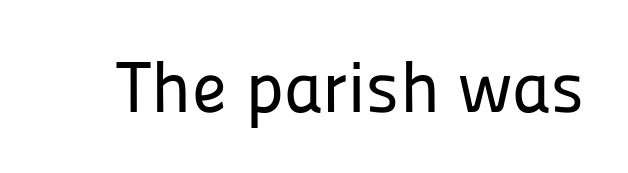
The image shows 72 px sans-serif type, upright; set normal letter spacing, not underlined; low stroke contrast and a medium x-height.
